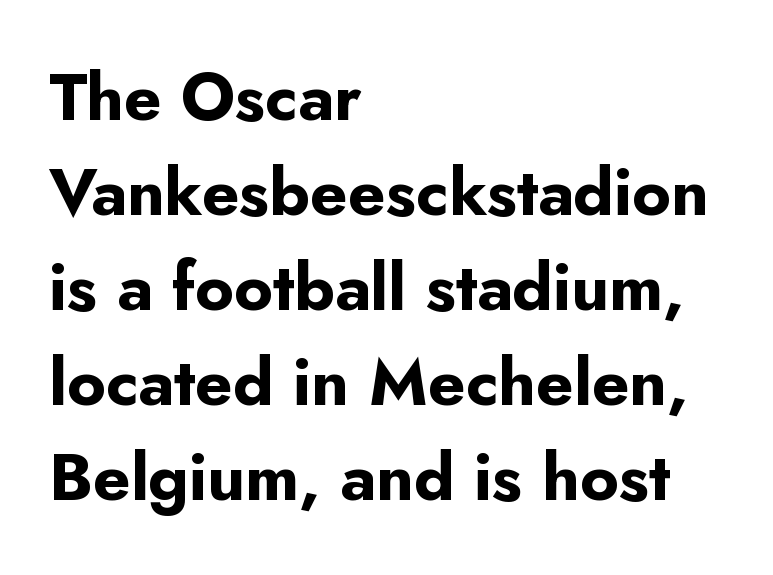
{"serif": "no", "italic": "no", "bold": "yes", "weight": "bold", "width": "normal", "stroke_contrast": "low", "x_height": "small", "monospaced": "no", "underline": "no", "align": "left", "line_spacing": "normal", "line_spacing_ratio": 1.44, "letter_spacing": "normal", "letter_spacing_em": 0.0, "glyph_px": 66}
